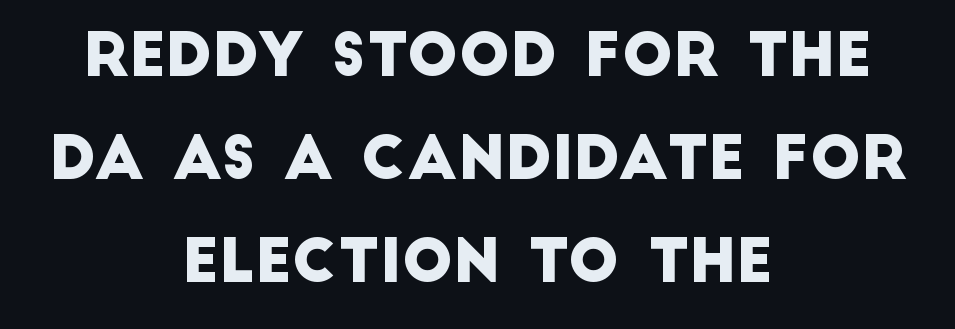
The image shows 60 px sans-serif type; set centered, line spacing 1.72x, normal letter spacing, not underlined; low stroke contrast and a large x-height.
